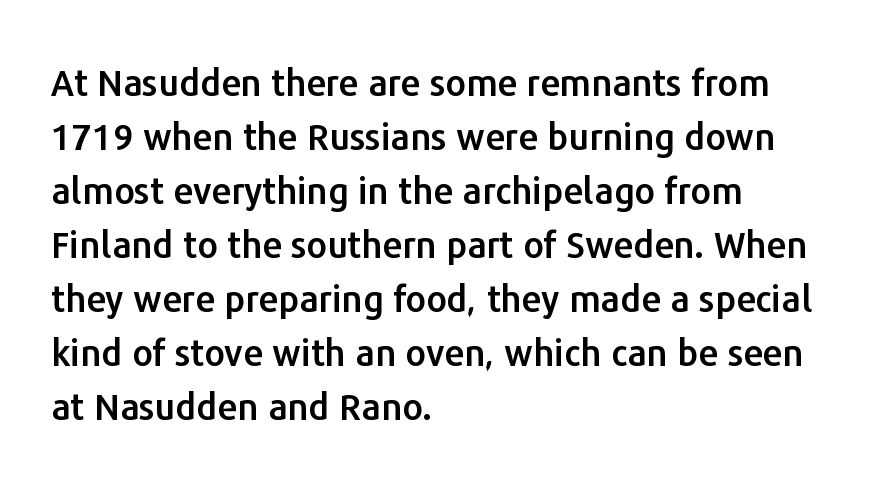
Q: Is the text italic (slanted)? A: No, it is upright.
Q: Is the typeface a serif or a sans-serif typeface? A: Sans-serif.
Q: Is the text underlined? A: No.
Q: How is the paragraph aligned? A: Left-aligned.
Q: Is the spacing between letters normal or unusually wide? A: Normal.
Q: Is the spacing between lines tight, normal or loose? A: Normal.
Q: Width (condensed, normal, or wide)? A: Normal.
Q: Stroke contrast? A: Low.
Q: x-height? A: Medium.
Q: Monospaced? A: No.
